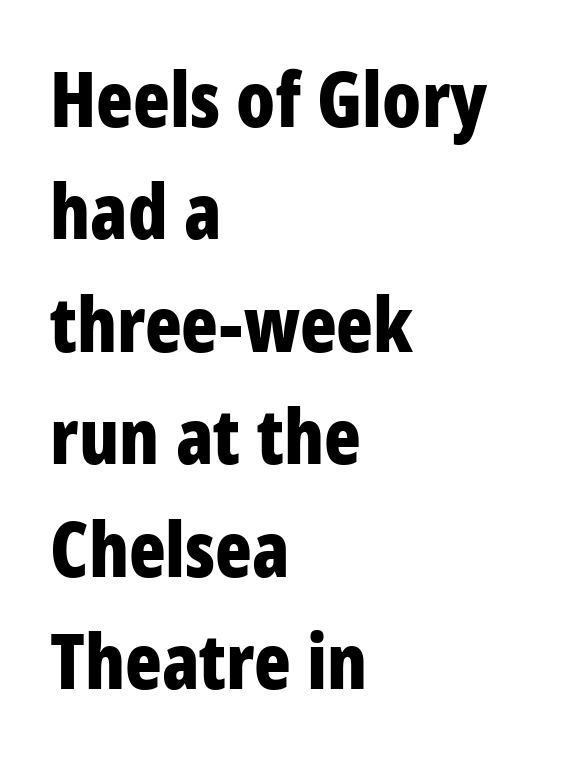
Do the characters align in a grid? No, the font is proportional. Typographically, this falls in the sans-serif category. It's the straight-up-and-down kind of type. The text block is weighted toward the left margin, trailing off unevenly rightward. What stands out about the letter spacing? Nothing — it is the standard amount. The designer left line spacing at the default.
